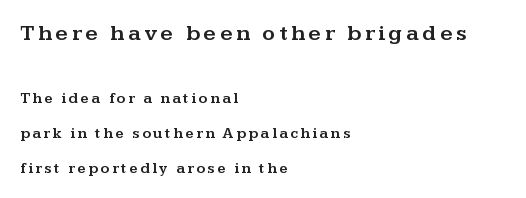
The space between consecutive lines is lavish. Visually the block forms a straight wall on the left and a jagged coastline on the right. Posture: upright roman. The designer gave the opening block more size than the closing block. Honestly, there is no underline to notice here at all.
